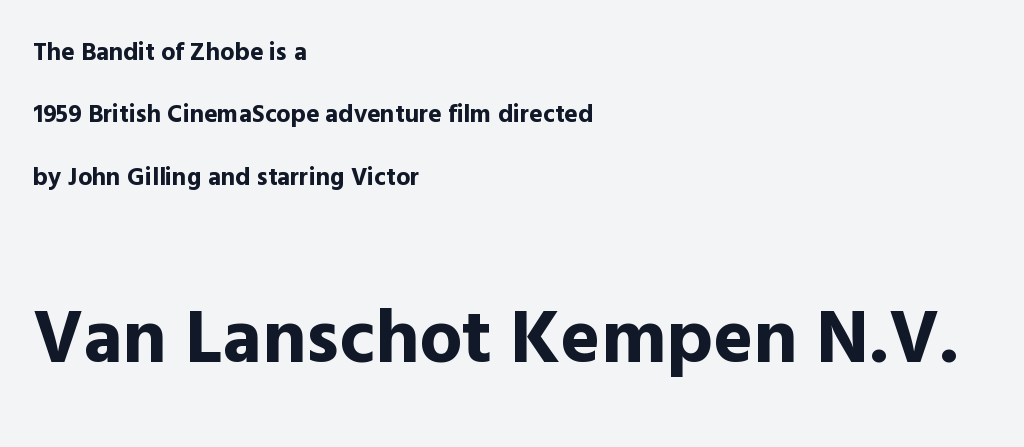
{"serif": "no", "italic": "no", "bold": "yes", "weight": "bold", "width": "normal", "x_height": "medium", "monospaced": "no", "underline": "no", "align": "left", "line_spacing": "loose", "line_spacing_ratio": 2.5, "letter_spacing": "normal", "letter_spacing_em": 0.0, "larger_block": "second", "size_ratio": 3.04, "glyph_px": 76}
